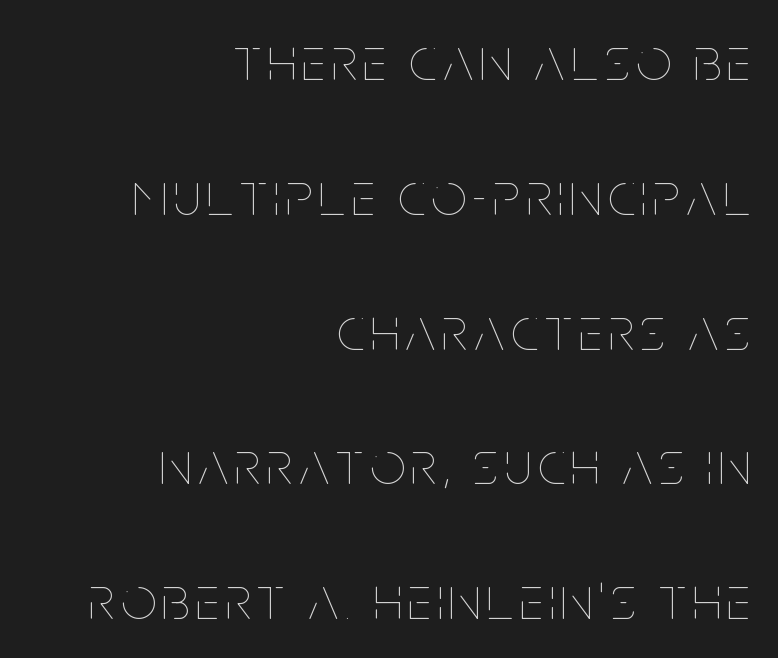
Q: Is the text bold? A: No.
Q: Is the text italic (slanted)? A: No, it is upright.
Q: Is the text underlined? A: No.
Q: How is the paragraph aligned? A: Right-aligned.
Q: Is the spacing between lines tight, normal or loose? A: Loose.
Q: Width (condensed, normal, or wide)? A: Condensed.
Q: Stroke contrast? A: Low.
Q: x-height? A: Large.
Q: Monospaced? A: No.
